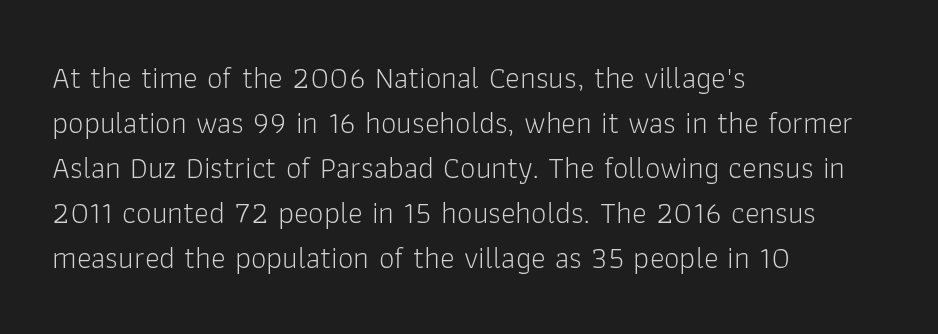
Q: Is the text bold? A: No.
Q: Is the text italic (slanted)? A: No, it is upright.
Q: Is the typeface a serif or a sans-serif typeface? A: Sans-serif.
Q: Is the text underlined? A: No.
Q: How is the paragraph aligned? A: Left-aligned.
Q: Is the spacing between letters normal or unusually wide? A: Normal.
Q: Is the spacing between lines tight, normal or loose? A: Normal.
Q: Width (condensed, normal, or wide)? A: Normal.
Q: Stroke contrast? A: Low.
Q: x-height? A: Medium.
Q: Monospaced? A: No.
